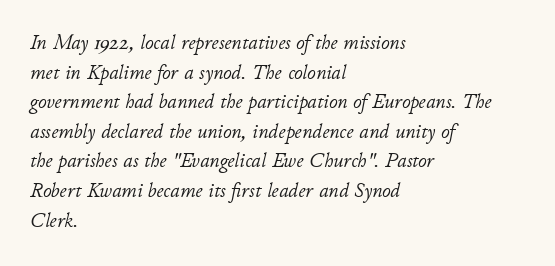
Q: Is the text bold? A: No.
Q: Is the text italic (slanted)? A: Yes, it leans right by about 11 degrees.
Q: Is the text underlined? A: No.
Q: How is the paragraph aligned? A: Left-aligned.
Q: Is the spacing between letters normal or unusually wide? A: Normal.
Q: Is the spacing between lines tight, normal or loose? A: Normal.
